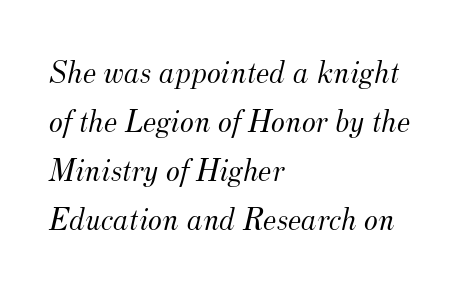
The image shows 33 px light serif type, italic (leaning right); set left-aligned, normal line spacing (1.48x), normal letter spacing, not underlined; medium stroke contrast and a small x-height.
